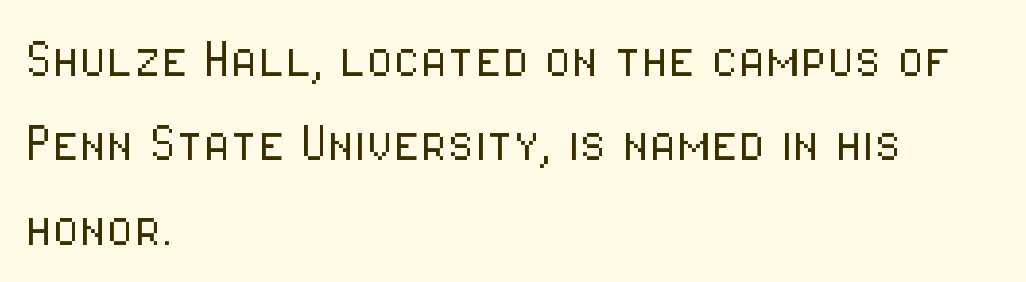
Q: Is the text bold? A: No.
Q: Is the text italic (slanted)? A: No, it is upright.
Q: Is the typeface a serif or a sans-serif typeface? A: Sans-serif.
Q: Is the text underlined? A: No.
Q: How is the paragraph aligned? A: Left-aligned.
Q: Is the spacing between letters normal or unusually wide? A: Normal.
Q: Is the spacing between lines tight, normal or loose? A: Normal.
Q: Width (condensed, normal, or wide)? A: Condensed.
Q: Stroke contrast? A: Low.
Q: x-height? A: Medium.
Q: Monospaced? A: No.
